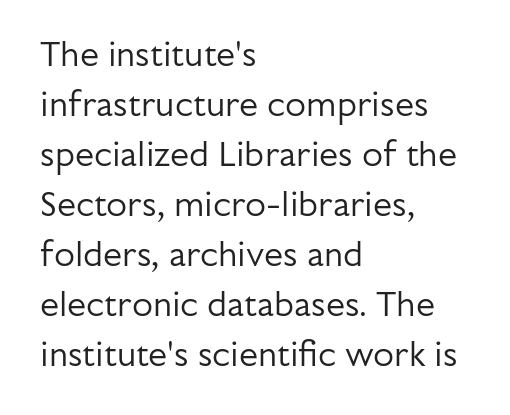
The image shows 34 px regular-weight sans-serif type, upright; set left-aligned, normal line spacing (1.47x), normal letter spacing, not underlined; low stroke contrast and a medium x-height.
